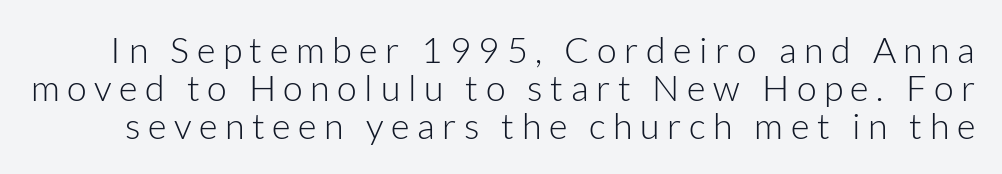
Q: Is the text bold? A: No.
Q: Is the text italic (slanted)? A: No, it is upright.
Q: Is the typeface a serif or a sans-serif typeface? A: Sans-serif.
Q: Is the text underlined? A: No.
Q: Is the spacing between letters normal or unusually wide? A: Unusually wide.
Q: Is the spacing between lines tight, normal or loose? A: Tight.
Q: Width (condensed, normal, or wide)? A: Normal.
Q: Stroke contrast? A: Low.
Q: x-height? A: Medium.
Q: Monospaced? A: No.
